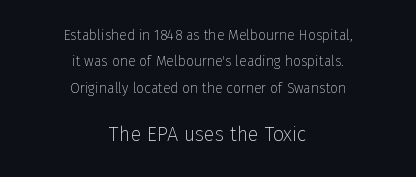
{"italic": "no", "bold": "no", "underline": "no", "align": "center", "line_spacing_ratio": 1.89, "letter_spacing": "normal", "letter_spacing_em": 0.0, "larger_block": "second", "size_ratio": 1.43, "glyph_px": 20}
